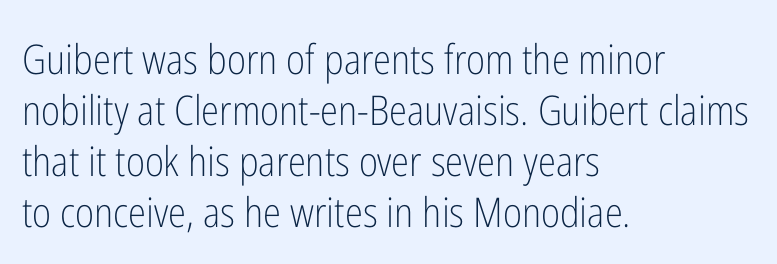
The image shows 41 px light, condensed sans-serif type, upright; set left-aligned, line spacing 1.24x, normal letter spacing, not underlined; low stroke contrast and a medium x-height.
